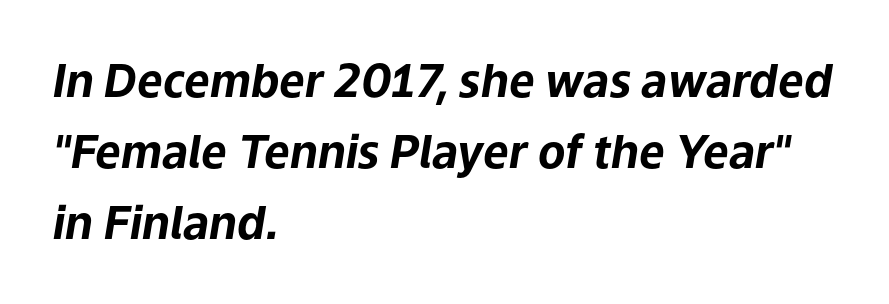
{"italic": "yes", "lean": "right", "slant_degrees": 9, "bold": "yes", "weight": "bold", "width": "normal", "stroke_contrast": "low", "x_height": "medium", "monospaced": "no", "underline": "no", "align": "left", "line_spacing": "normal", "line_spacing_ratio": 1.58, "letter_spacing": "normal", "letter_spacing_em": 0.0, "glyph_px": 45}
